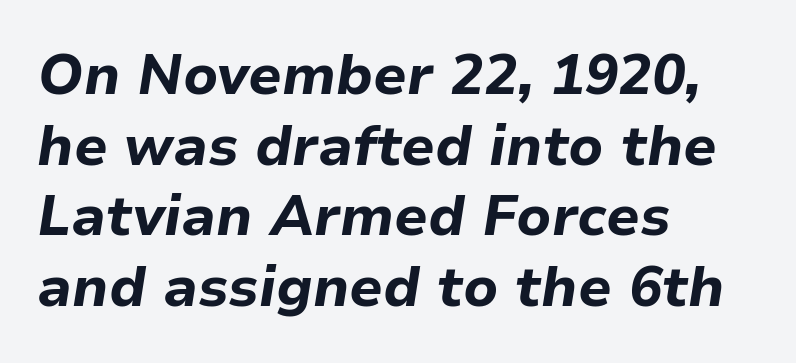
These lines are set flush left with a ragged right edge. You could not count columns in this text — the font is proportionally spaced. The font's italic variant was chosen for this text. The baseline area is clear. Is the type bold? Yes — the strokes are clearly thick and heavy.
